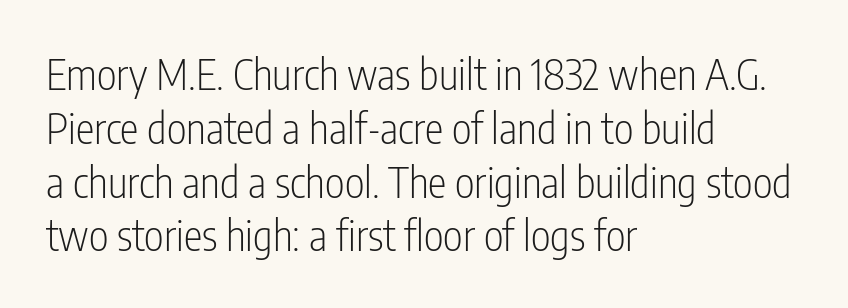
{"serif": "no", "italic": "no", "bold": "no", "weight": "light", "width": "condensed", "stroke_contrast": "low", "x_height": "medium", "monospaced": "no", "underline": "no", "align": "left", "line_spacing": "normal", "line_spacing_ratio": 1.28, "letter_spacing": "normal", "letter_spacing_em": 0.0, "glyph_px": 42}
